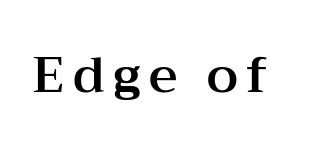
{"serif": "yes", "italic": "no", "width": "wide", "stroke_contrast": "medium", "x_height": "medium", "monospaced": "no", "underline": "no", "glyph_px": 50}
